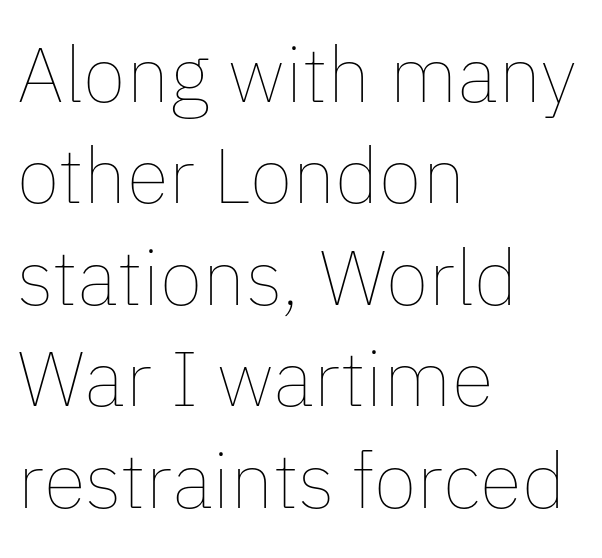
Q: Is the text bold? A: No.
Q: Is the text italic (slanted)? A: No, it is upright.
Q: Is the text underlined? A: No.
Q: How is the paragraph aligned? A: Left-aligned.
Q: Is the spacing between letters normal or unusually wide? A: Normal.
Q: Is the spacing between lines tight, normal or loose? A: Normal.
Q: Width (condensed, normal, or wide)? A: Normal.
Q: Stroke contrast? A: Low.
Q: x-height? A: Medium.
Q: Monospaced? A: No.
